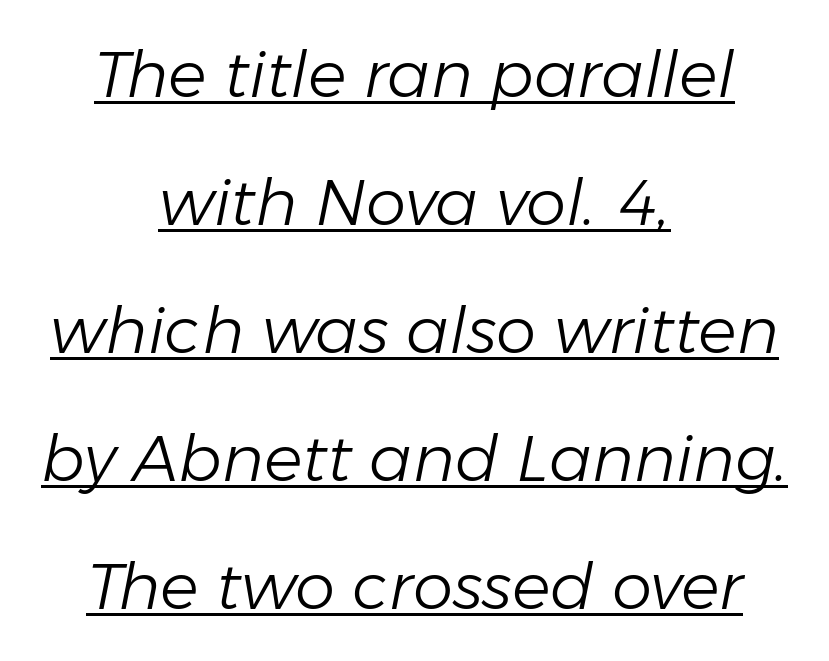
Q: Is the text bold? A: No.
Q: Is the text italic (slanted)? A: Yes, it leans right by about 11 degrees.
Q: Is the text underlined? A: Yes.
Q: How is the paragraph aligned? A: Centered.
Q: Is the spacing between letters normal or unusually wide? A: Normal.
Q: Is the spacing between lines tight, normal or loose? A: Loose.
Q: Width (condensed, normal, or wide)? A: Normal.
Q: Stroke contrast? A: Low.
Q: x-height? A: Medium.
Q: Monospaced? A: No.
